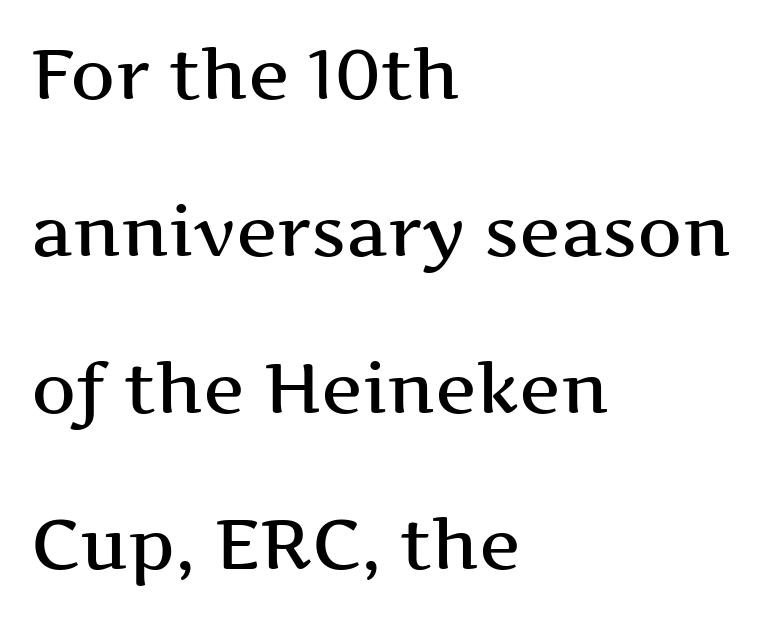
Q: Is the text italic (slanted)? A: No, it is upright.
Q: Is the typeface a serif or a sans-serif typeface? A: Serif.
Q: Is the text underlined? A: No.
Q: How is the paragraph aligned? A: Left-aligned.
Q: Is the spacing between letters normal or unusually wide? A: Normal.
Q: Is the spacing between lines tight, normal or loose? A: Loose.
Q: Width (condensed, normal, or wide)? A: Wide.
Q: Stroke contrast? A: Medium.
Q: x-height? A: Medium.
Q: Monospaced? A: No.
